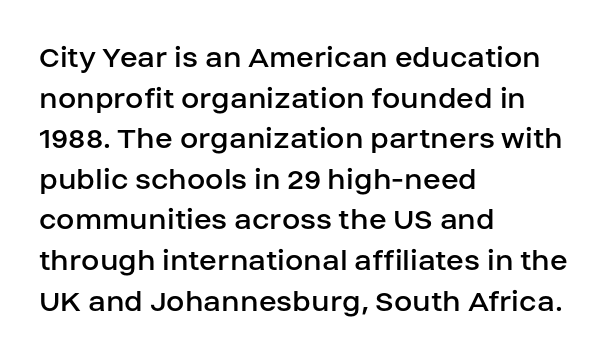
{"serif": "no", "italic": "no", "bold": "no", "weight": "regular", "width": "normal", "stroke_contrast": "low", "x_height": "large", "monospaced": "no", "underline": "no", "align": "left", "line_spacing_ratio": 1.23, "letter_spacing": "normal", "letter_spacing_em": 0.0, "glyph_px": 33}
